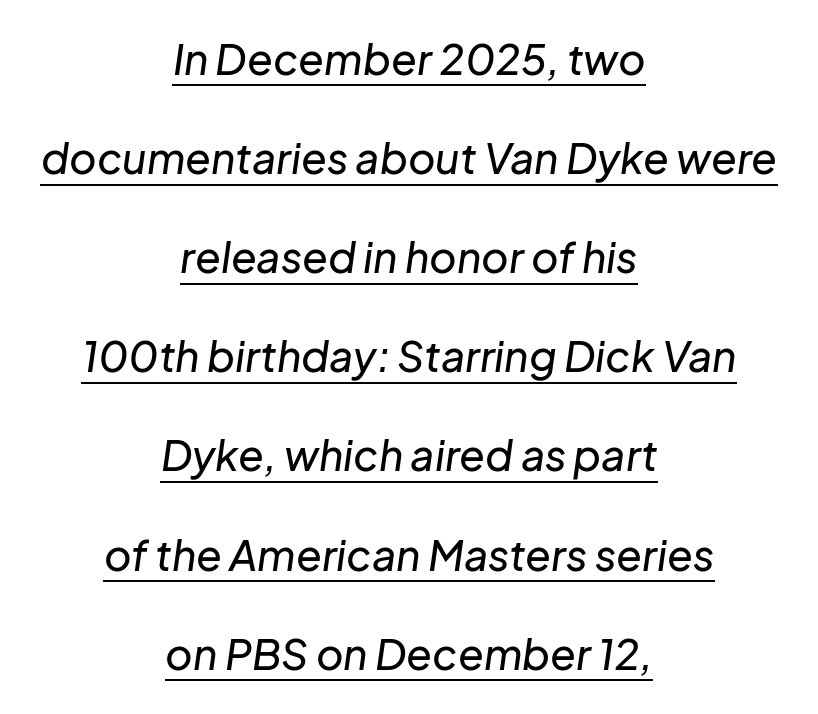
Casual observation: everything's sitting right in the middle. These lines keep a tight, regular rhythm from letter to letter. The string is rendered with underlining switched on. The lettering tilts uniformly, giving the passage an italic look. The face used here is proportionally spaced, like ordinary book or web type.
